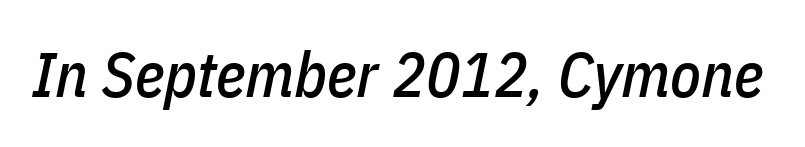
{"italic": "yes", "lean": "right", "slant_degrees": 11, "width": "condensed", "stroke_contrast": "low", "x_height": "medium", "monospaced": "no", "underline": "no", "letter_spacing": "normal", "letter_spacing_em": 0.0, "glyph_px": 63}
